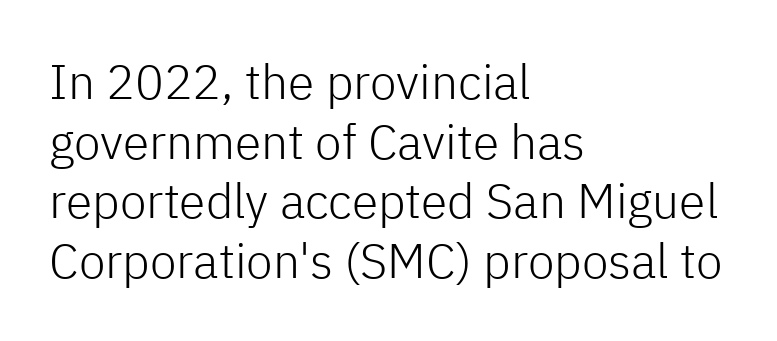
Compared with a centered layout, this one pins lines to the left instead. The line texture is even and compact thanks to regular tracking. You could not count columns in this text — the font is proportionally spaced. Clear beneath every line of the passage. The strokes are not fattened; the text isn't bold.
